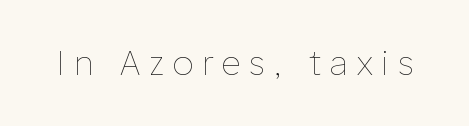
Q: Is the text bold? A: No.
Q: Is the text italic (slanted)? A: No, it is upright.
Q: Is the text underlined? A: No.
Q: Is the spacing between letters normal or unusually wide? A: Unusually wide.
Q: Width (condensed, normal, or wide)? A: Normal.
Q: Stroke contrast? A: Low.
Q: x-height? A: Medium.
Q: Monospaced? A: No.
